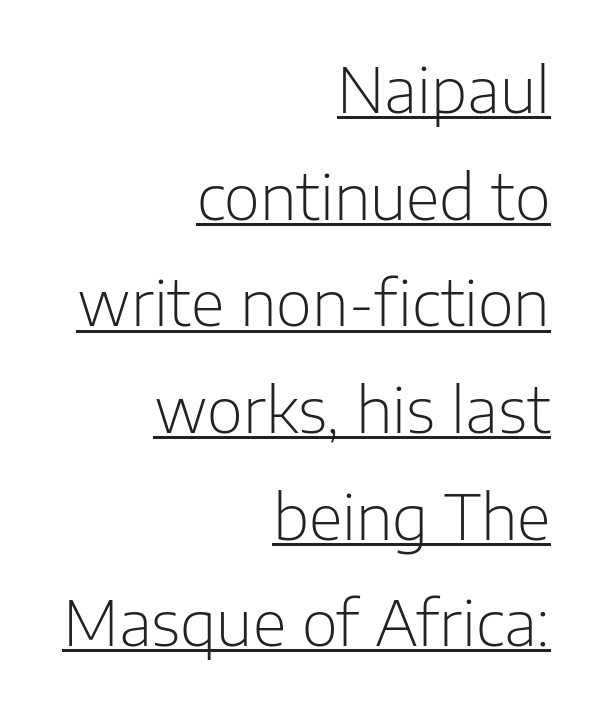
{"serif": "no", "italic": "no", "bold": "no", "weight": "light", "width": "normal", "stroke_contrast": "low", "x_height": "medium", "monospaced": "no", "underline": "yes", "align": "right", "line_spacing_ratio": 1.72, "letter_spacing": "normal", "letter_spacing_em": 0.0, "glyph_px": 62}
